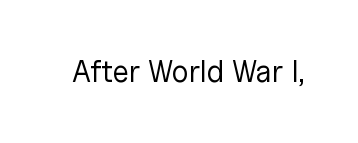
Nope, not italic — everything's standing straight. No letter is thick-stroked: the sample isn't bold. Plain, unruled lines of type. I'd call this a sans setting — the letters go barefoot. Here the designer chose a conventional face with non-uniform glyph widths. The tracking reads as untouched default to a designer's eye.
